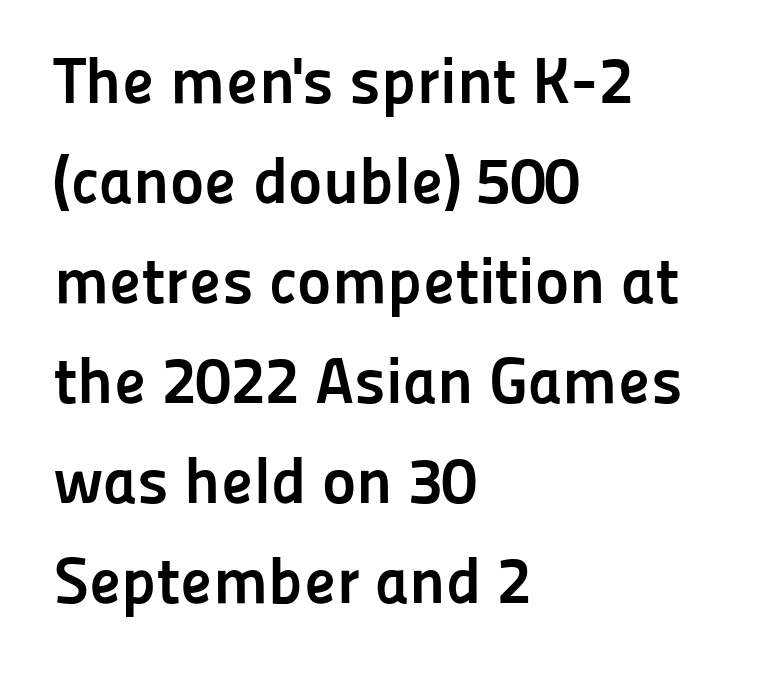
{"serif": "no", "italic": "no", "bold": "yes", "weight": "semibold", "width": "normal", "stroke_contrast": "low", "x_height": "medium", "monospaced": "no", "underline": "no", "align": "left", "line_spacing": "normal", "line_spacing_ratio": 1.54, "letter_spacing": "normal", "letter_spacing_em": 0.0, "glyph_px": 65}
